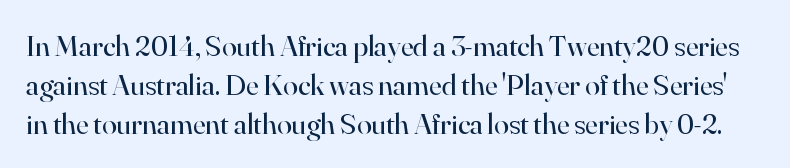
The image shows 30 px regular-weight serif type, upright; set normal line spacing (1.3x), normal letter spacing, not underlined; high stroke contrast and a small x-height.
